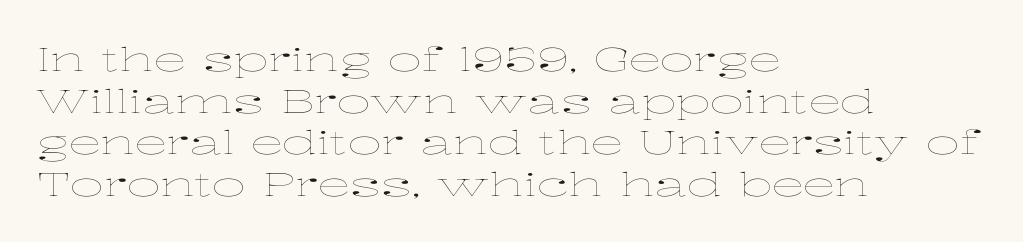
{"italic": "no", "bold": "no", "weight": "thin", "width": "wide", "stroke_contrast": "low", "x_height": "medium", "monospaced": "no", "underline": "no", "align": "left", "line_spacing": "normal", "line_spacing_ratio": 1.26, "letter_spacing": "normal", "letter_spacing_em": 0.0, "glyph_px": 33}
